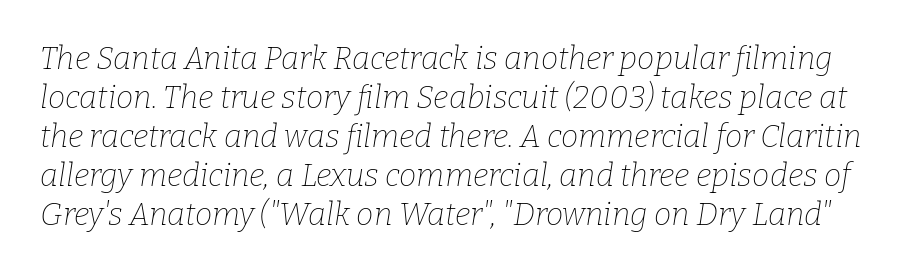
Q: Is the text bold? A: No.
Q: Is the text italic (slanted)? A: Yes, it leans right by about 9 degrees.
Q: Is the typeface a serif or a sans-serif typeface? A: Serif.
Q: Is the text underlined? A: No.
Q: Is the spacing between letters normal or unusually wide? A: Normal.
Q: Is the spacing between lines tight, normal or loose? A: Normal.
Q: Width (condensed, normal, or wide)? A: Normal.
Q: Stroke contrast? A: Low.
Q: x-height? A: Medium.
Q: Monospaced? A: No.
